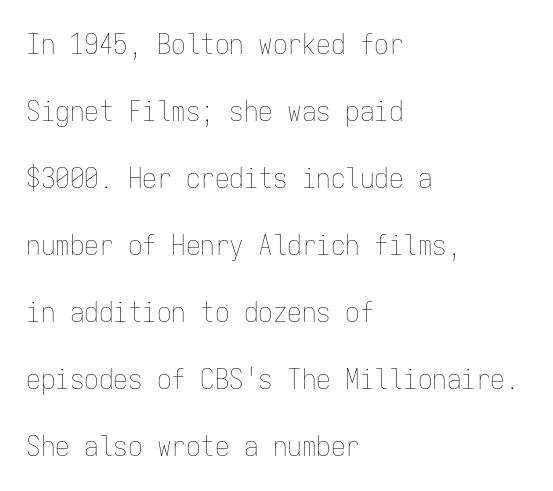
The image shows 29 px thin, condensed type, upright, monospaced; set left-aligned, loose line spacing (2.31x), normal letter spacing, not underlined; low stroke contrast and a medium x-height.
